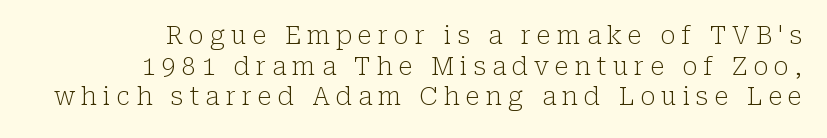
Q: Is the text bold? A: No.
Q: Is the text italic (slanted)? A: No, it is upright.
Q: Is the text underlined? A: No.
Q: Is the spacing between letters normal or unusually wide? A: Unusually wide.
